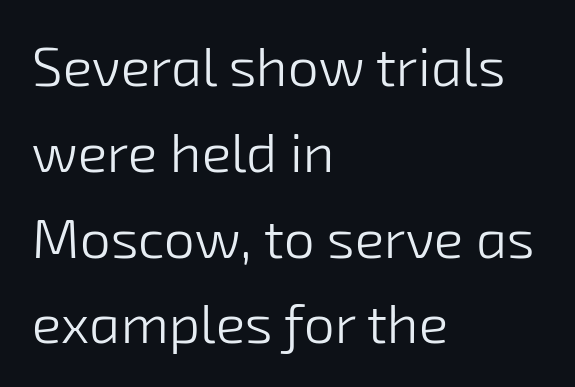
Q: Is the text bold? A: No.
Q: Is the typeface a serif or a sans-serif typeface? A: Sans-serif.
Q: Is the text underlined? A: No.
Q: How is the paragraph aligned? A: Left-aligned.
Q: Is the spacing between letters normal or unusually wide? A: Normal.
Q: Is the spacing between lines tight, normal or loose? A: Normal.
Q: Width (condensed, normal, or wide)? A: Normal.
Q: Stroke contrast? A: Low.
Q: x-height? A: Medium.
Q: Monospaced? A: No.
